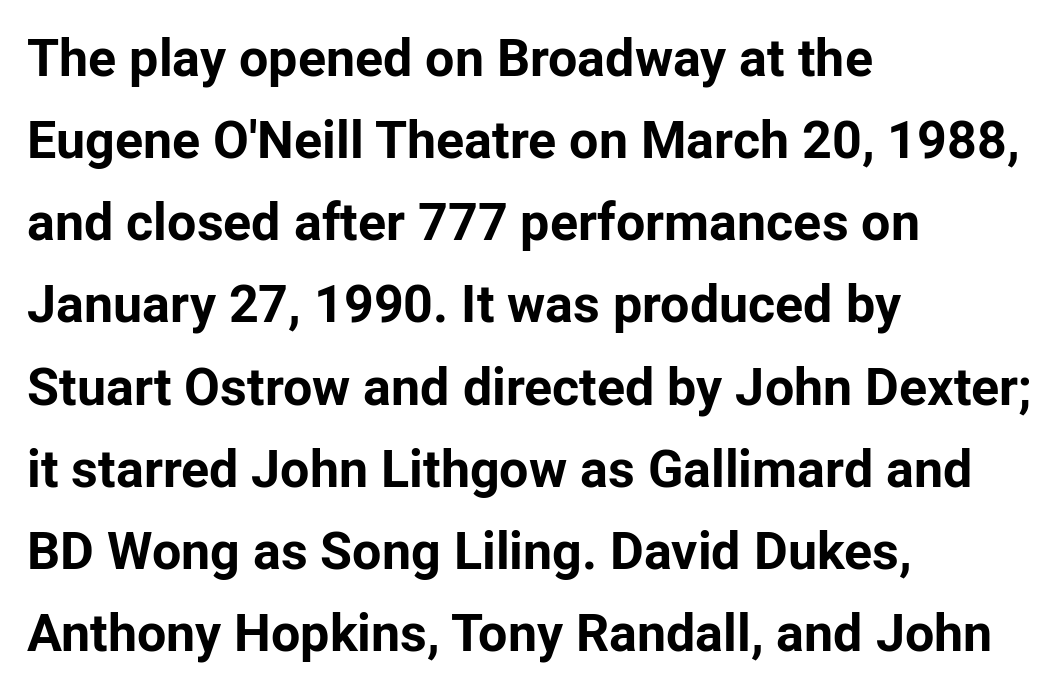
Q: Is the text bold? A: Yes.
Q: Is the text italic (slanted)? A: No, it is upright.
Q: Is the typeface a serif or a sans-serif typeface? A: Sans-serif.
Q: Is the text underlined? A: No.
Q: How is the paragraph aligned? A: Left-aligned.
Q: Is the spacing between letters normal or unusually wide? A: Normal.
Q: Is the spacing between lines tight, normal or loose? A: Normal.
Q: Width (condensed, normal, or wide)? A: Normal.
Q: Stroke contrast? A: Low.
Q: x-height? A: Medium.
Q: Monospaced? A: No.
